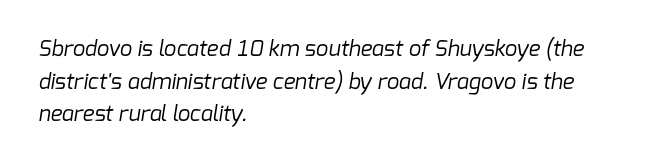
{"bold": "no", "underline": "no", "align": "left", "line_spacing": "normal", "line_spacing_ratio": 1.48, "letter_spacing": "normal", "letter_spacing_em": 0.0, "glyph_px": 22}
